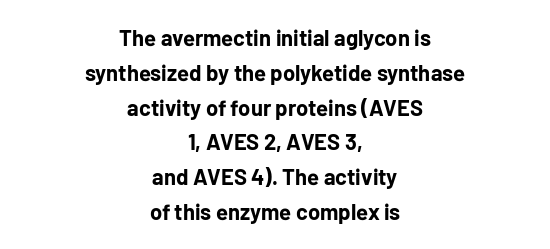
Q: Is the text bold? A: Yes.
Q: Is the text italic (slanted)? A: No, it is upright.
Q: Is the text underlined? A: No.
Q: How is the paragraph aligned? A: Centered.
Q: Is the spacing between letters normal or unusually wide? A: Normal.
Q: Is the spacing between lines tight, normal or loose? A: Normal.
